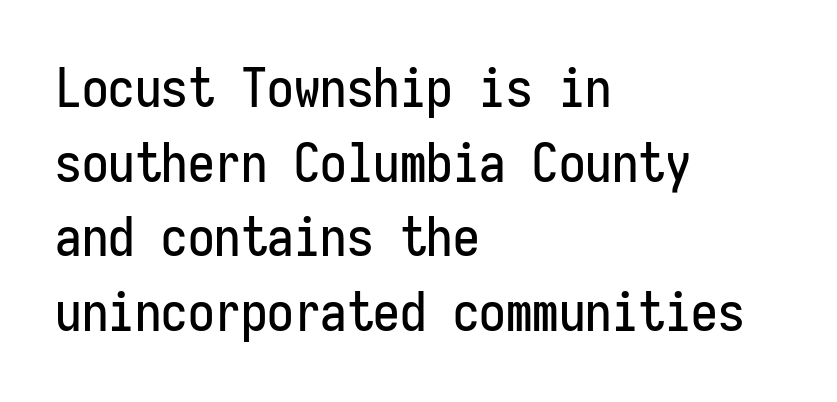
Each word holds together tightly as a unit, with standard inter-letter gaps. Is this a fixed-width face? Yes — each glyph sits in an identical cell. The space between consecutive lines is moderate. The type sits square on the baseline with zero lean. One-word summary of the alignment: left. Glance below the letters and you will spot only blank space.
